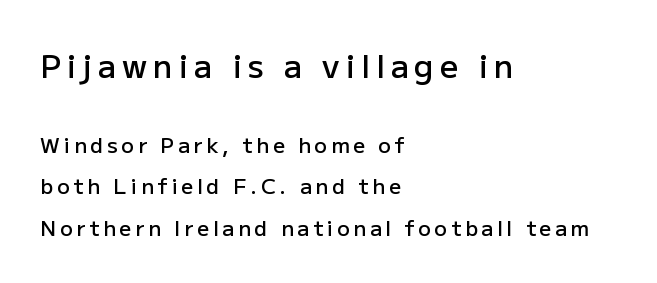
A classic flush-left, rag-right setting is used for this passage. Is there any slant? The stems are plumb. These lines are rendered in a variable-pitch font. No feet cap the strokes, marking this as sans-serif type.
